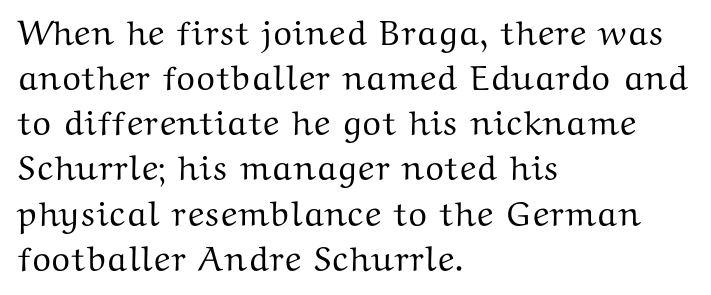
Q: Is the text italic (slanted)? A: No, it is upright.
Q: Is the typeface a serif or a sans-serif typeface? A: Serif.
Q: Is the text underlined? A: No.
Q: How is the paragraph aligned? A: Left-aligned.
Q: Is the spacing between letters normal or unusually wide? A: Normal.
Q: Is the spacing between lines tight, normal or loose? A: Normal.
Q: Width (condensed, normal, or wide)? A: Wide.
Q: Stroke contrast? A: Medium.
Q: x-height? A: Medium.
Q: Monospaced? A: No.
